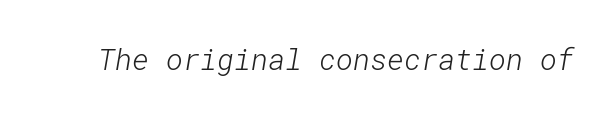
The image shows 29 px light sans-serif type; set normal letter spacing, not underlined; low stroke contrast and a medium x-height.
